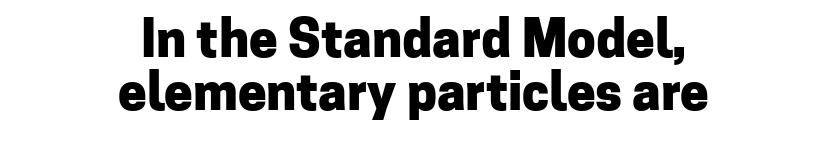
{"serif": "no", "italic": "no", "bold": "yes", "weight": "heavy", "width": "normal", "stroke_contrast": "low", "x_height": "medium", "monospaced": "no", "underline": "no", "align": "center", "line_spacing": "tight", "line_spacing_ratio": 1.04, "letter_spacing": "normal", "letter_spacing_em": 0.0, "glyph_px": 51}
